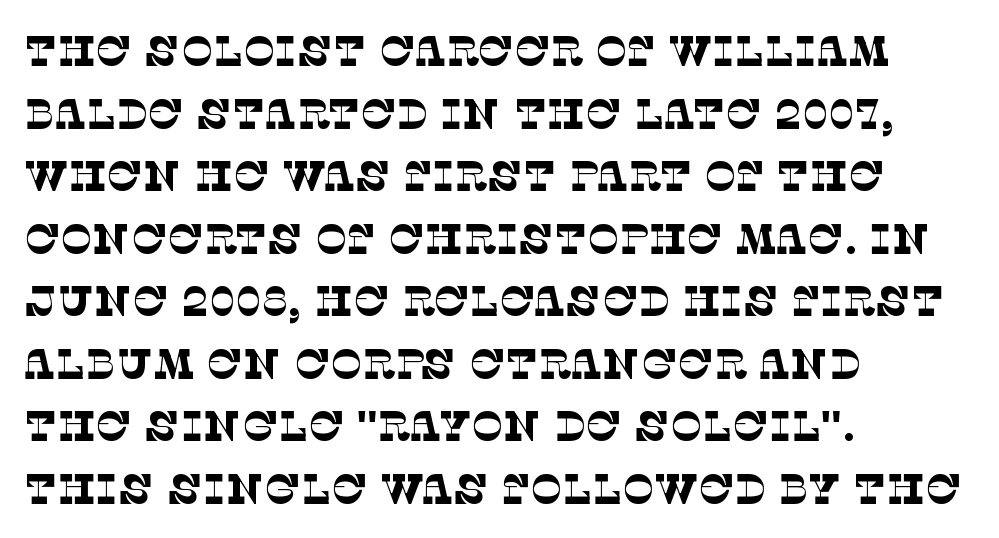
Q: Is the text bold? A: No.
Q: Is the typeface a serif or a sans-serif typeface? A: Serif.
Q: Is the text underlined? A: No.
Q: How is the paragraph aligned? A: Left-aligned.
Q: Is the spacing between letters normal or unusually wide? A: Normal.
Q: Is the spacing between lines tight, normal or loose? A: Normal.
Q: Width (condensed, normal, or wide)? A: Normal.
Q: Stroke contrast? A: Low.
Q: x-height? A: Large.
Q: Monospaced? A: No.
